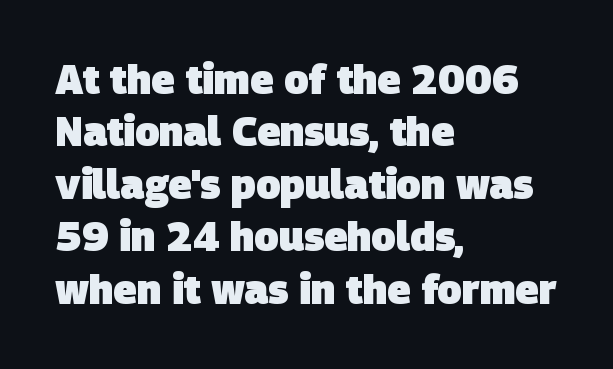
The image shows 40 px heavy sans-serif type; set left-aligned, normal line spacing (1.31x), normal letter spacing, not underlined; low stroke contrast and a large x-height.
